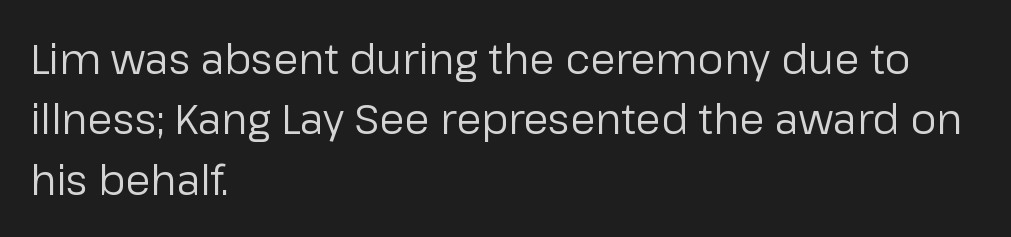
The image shows 41 px regular-weight sans-serif type, upright; set left-aligned, normal line spacing (1.47x), normal letter spacing, not underlined; low stroke contrast and a medium x-height.
